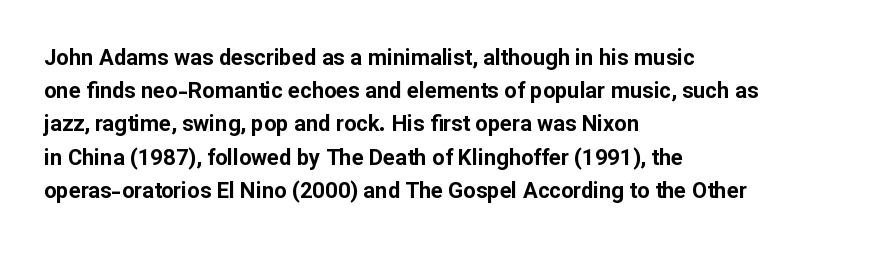
{"italic": "no", "bold": "yes", "underline": "no", "align": "left", "line_spacing": "normal", "line_spacing_ratio": 1.51, "letter_spacing": "normal", "letter_spacing_em": 0.0, "glyph_px": 22}
